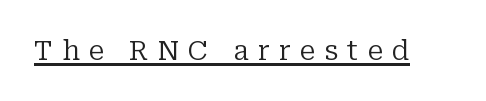
Q: Is the text bold? A: No.
Q: Is the text italic (slanted)? A: No, it is upright.
Q: Is the typeface a serif or a sans-serif typeface? A: Serif.
Q: Is the text underlined? A: Yes.
Q: Is the spacing between letters normal or unusually wide? A: Unusually wide.
Q: Width (condensed, normal, or wide)? A: Normal.
Q: Stroke contrast? A: Low.
Q: x-height? A: Medium.
Q: Monospaced? A: No.
